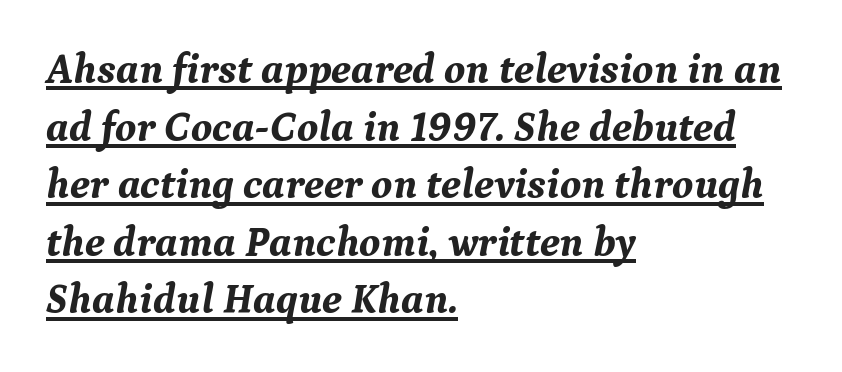
{"serif": "yes", "italic": "yes", "lean": "right", "slant_degrees": 9, "bold": "yes", "weight": "bold", "width": "normal", "stroke_contrast": "medium", "x_height": "medium", "monospaced": "no", "underline": "yes", "align": "left", "line_spacing": "normal", "line_spacing_ratio": 1.37, "letter_spacing": "normal", "letter_spacing_em": 0.0, "glyph_px": 42}
